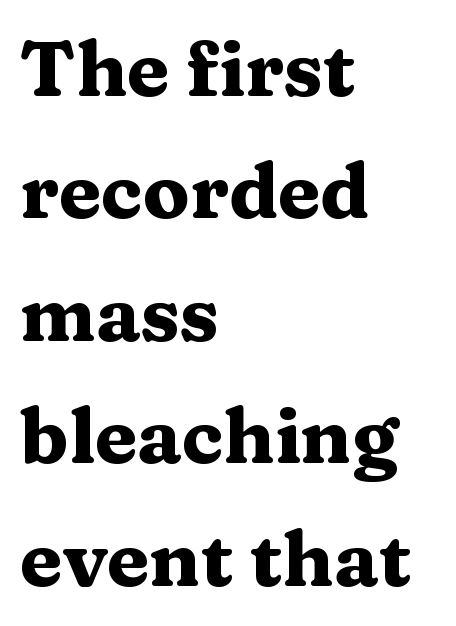
The image shows 77 px heavy, wide serif type, upright; set left-aligned, normal line spacing (1.59x), normal letter spacing, not underlined; medium stroke contrast and a medium x-height.
